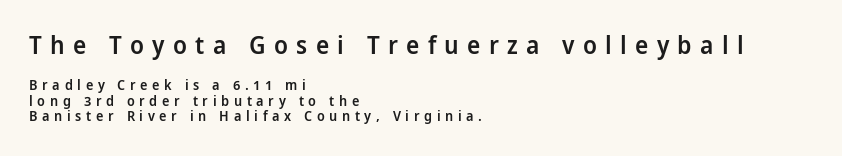
The image shows 25 px text type, upright; set left-aligned, tight line spacing (1.09x), unusually wide letter spacing (+0.33 em), not underlined; the first (top) block is 1.79x larger.
